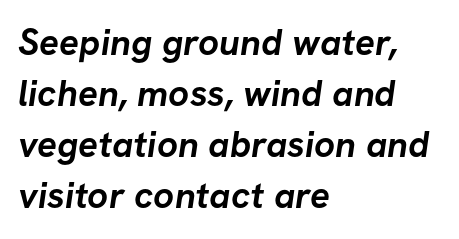
Q: Is the text bold? A: Yes.
Q: Is the typeface a serif or a sans-serif typeface? A: Sans-serif.
Q: Is the text underlined? A: No.
Q: How is the paragraph aligned? A: Left-aligned.
Q: Is the spacing between letters normal or unusually wide? A: Normal.
Q: Is the spacing between lines tight, normal or loose? A: Normal.
Q: Width (condensed, normal, or wide)? A: Normal.
Q: Stroke contrast? A: Low.
Q: x-height? A: Medium.
Q: Monospaced? A: No.
